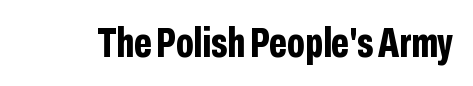
The image shows 42 px bold, condensed sans-serif type, upright; set normal letter spacing, not underlined; low stroke contrast and a medium x-height.
